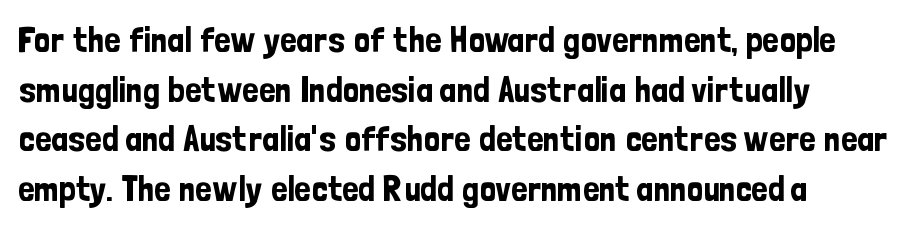
The image shows 36 px condensed sans-serif type, upright; set left-aligned, normal line spacing (1.38x), normal letter spacing, not underlined; low stroke contrast and a medium x-height.
